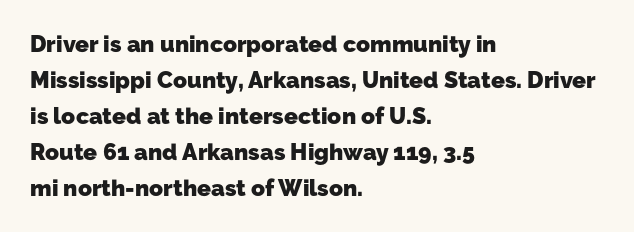
Observe the ordinary spacing: letters are neighbours, not strangers. You'd pick this weight for a headline — it's a proper bold. The rag falls on the right side of this text block. Quick note: underline off.
